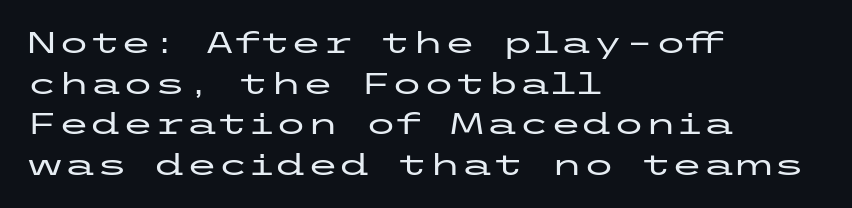
The image shows 29 px wide sans-serif type, upright; set left-aligned, normal line spacing (1.4x), normal letter spacing, not underlined; low stroke contrast and a medium x-height.
